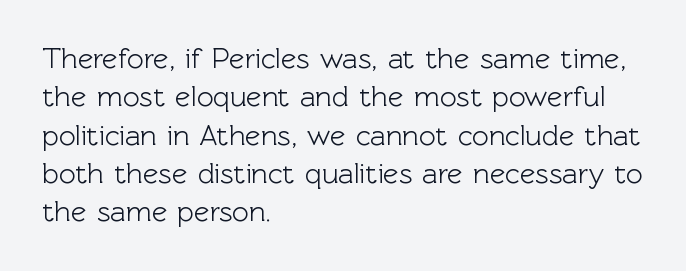
Q: Is the text italic (slanted)? A: No, it is upright.
Q: Is the typeface a serif or a sans-serif typeface? A: Sans-serif.
Q: Is the text underlined? A: No.
Q: How is the paragraph aligned? A: Left-aligned.
Q: Is the spacing between letters normal or unusually wide? A: Normal.
Q: Is the spacing between lines tight, normal or loose? A: Normal.
Q: Width (condensed, normal, or wide)? A: Normal.
Q: x-height? A: Medium.
Q: Monospaced? A: No.
